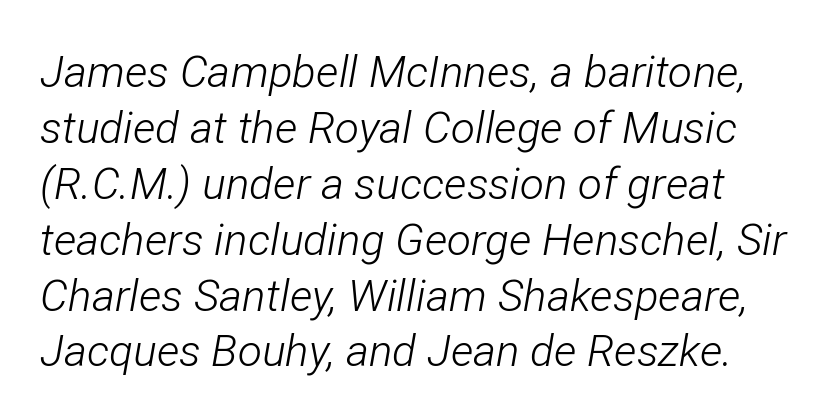
The image shows 44 px light, condensed type, italic (leaning right); set normal line spacing (1.27x), normal letter spacing, not underlined; low stroke contrast and a medium x-height.
